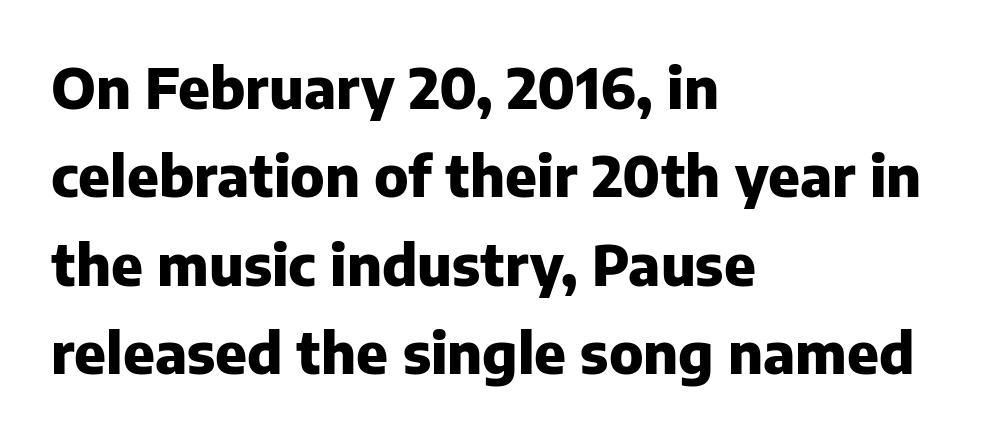
{"serif": "no", "italic": "no", "bold": "yes", "weight": "heavy", "width": "normal", "stroke_contrast": "low", "x_height": "medium", "monospaced": "no", "underline": "no", "align": "left", "line_spacing": "normal", "line_spacing_ratio": 1.58, "letter_spacing": "normal", "letter_spacing_em": 0.0, "glyph_px": 56}
